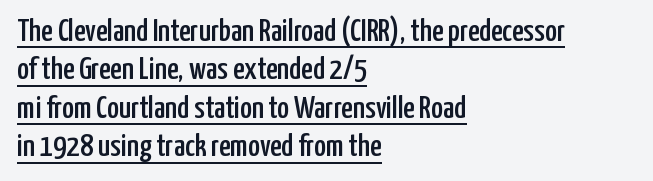
Q: Is the text italic (slanted)? A: No, it is upright.
Q: Is the typeface a serif or a sans-serif typeface? A: Sans-serif.
Q: Is the text underlined? A: Yes.
Q: How is the paragraph aligned? A: Left-aligned.
Q: Is the spacing between letters normal or unusually wide? A: Normal.
Q: Width (condensed, normal, or wide)? A: Condensed.
Q: Stroke contrast? A: Low.
Q: x-height? A: Medium.
Q: Monospaced? A: No.
